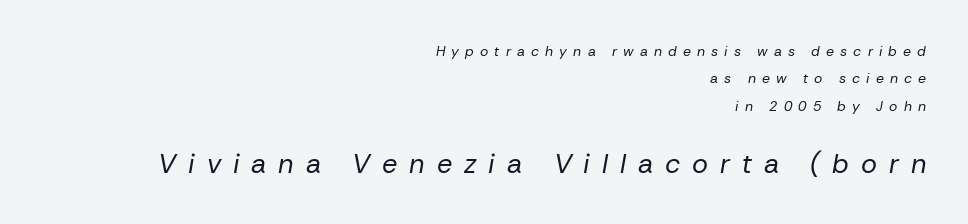
Casual observation: everything's shoved over to the right. Someone cranked the tracking dial way up on this one. The font's italic variant was chosen for this text. Any mark beneath the type? The region is blank. Caption: face not bold, strokes unweighted. Which of the two is more prominent by size? The second, at the bottom.
